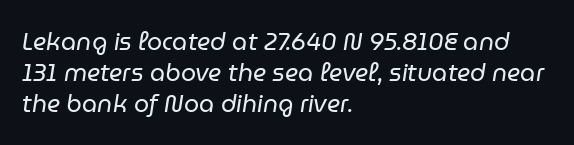
Words appear dense and cohesive because spacing is normal. Each new line begins a customary step beneath the previous one. Only glyphs here, with clear space below each row. The passage shown leans; its letterforms are oblique.
